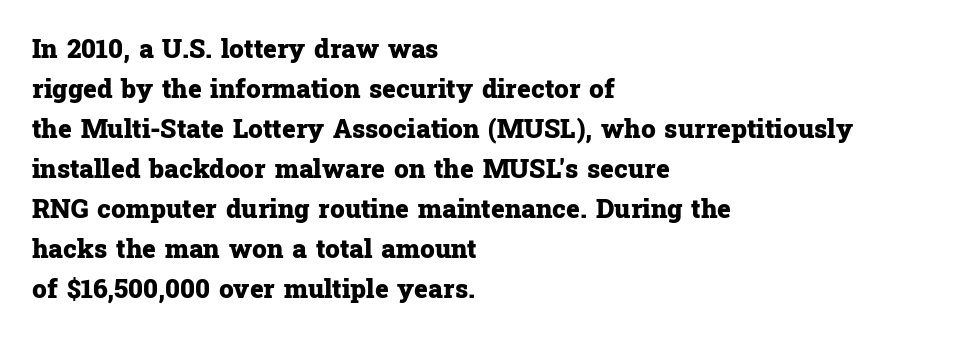
Q: Is the text bold? A: Yes.
Q: Is the text italic (slanted)? A: No, it is upright.
Q: Is the text underlined? A: No.
Q: How is the paragraph aligned? A: Left-aligned.
Q: Is the spacing between letters normal or unusually wide? A: Normal.
Q: Is the spacing between lines tight, normal or loose? A: Normal.
